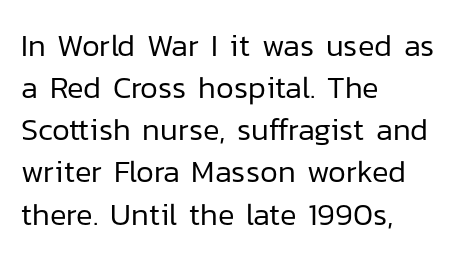
Q: Is the text bold? A: No.
Q: Is the text italic (slanted)? A: No, it is upright.
Q: Is the typeface a serif or a sans-serif typeface? A: Sans-serif.
Q: Is the text underlined? A: No.
Q: How is the paragraph aligned? A: Left-aligned.
Q: Is the spacing between letters normal or unusually wide? A: Normal.
Q: Is the spacing between lines tight, normal or loose? A: Normal.
Q: Width (condensed, normal, or wide)? A: Normal.
Q: Stroke contrast? A: Low.
Q: x-height? A: Medium.
Q: Monospaced? A: No.
